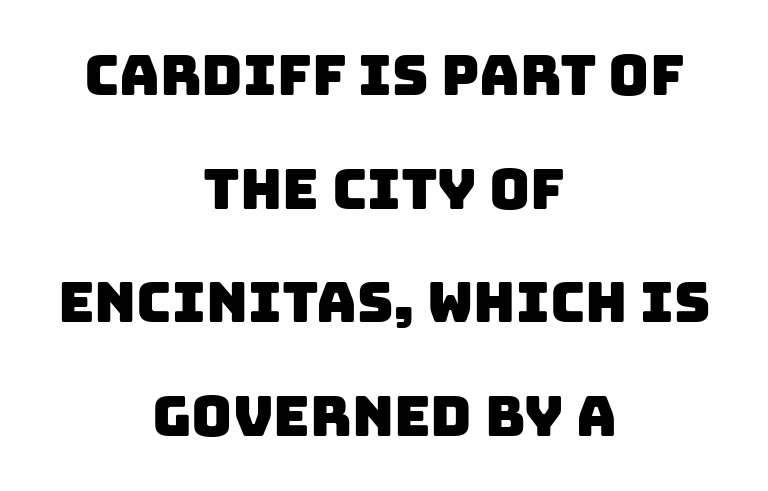
The image shows 56 px sans-serif type; set centered, loose line spacing (2.03x), normal letter spacing, not underlined; low stroke contrast and a large x-height.
